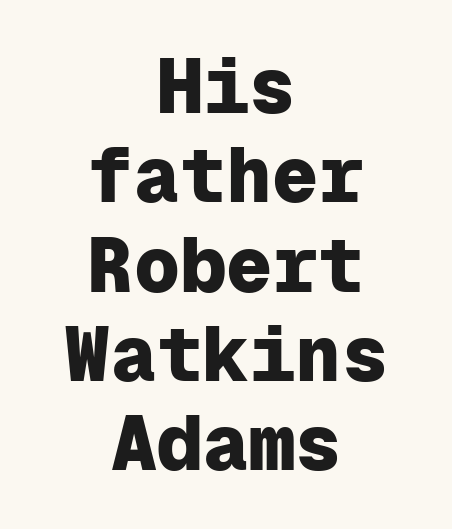
Q: Is the text bold? A: Yes.
Q: Is the text italic (slanted)? A: No, it is upright.
Q: Is the typeface a serif or a sans-serif typeface? A: Sans-serif.
Q: Is the text underlined? A: No.
Q: How is the paragraph aligned? A: Centered.
Q: Is the spacing between letters normal or unusually wide? A: Normal.
Q: Width (condensed, normal, or wide)? A: Normal.
Q: Stroke contrast? A: Low.
Q: x-height? A: Medium.
Q: Monospaced? A: Yes.
